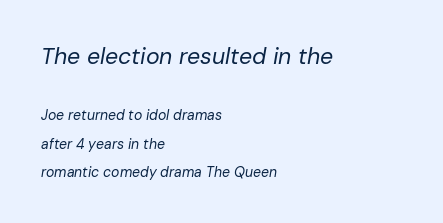
The compositor pushed each line to the left boundary. Is this a heavy cut? Hardly; it is regular or lighter. Decoration check: the copy has no underline. Compared with typical body copy, the letter spacing here is the same.
